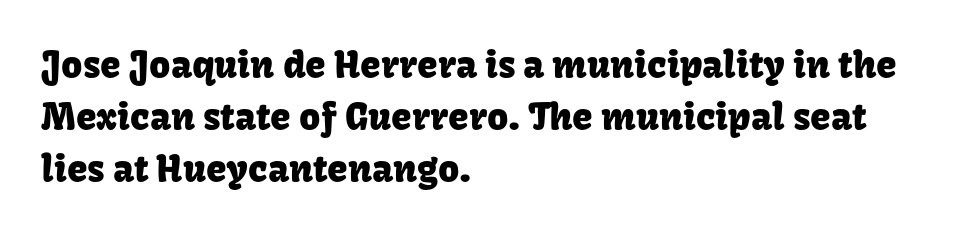
The letters advance in unequal steps, a hallmark of proportional type. Letterform terminals end flat and unadorned throughout the passage. Underlining? Definitely not there. This sample uses an upright cut, with every glyph sitting square on the baseline. Characters follow at the spacing the type designer built in.
